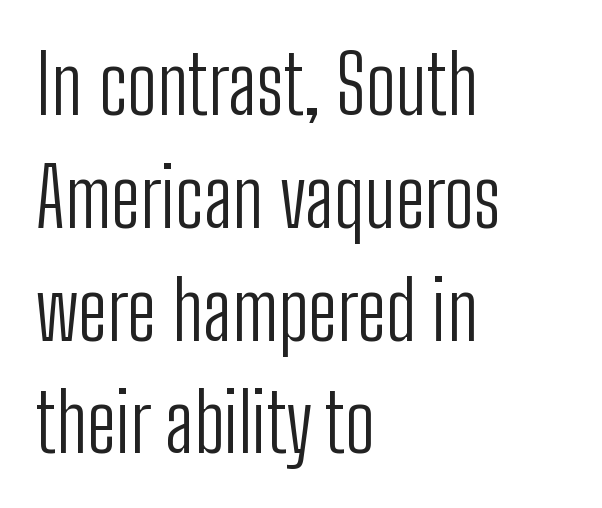
Q: Is the text bold? A: No.
Q: Is the text italic (slanted)? A: No, it is upright.
Q: Is the typeface a serif or a sans-serif typeface? A: Sans-serif.
Q: Is the text underlined? A: No.
Q: How is the paragraph aligned? A: Left-aligned.
Q: Is the spacing between letters normal or unusually wide? A: Normal.
Q: Is the spacing between lines tight, normal or loose? A: Normal.
Q: Width (condensed, normal, or wide)? A: Condensed.
Q: Stroke contrast? A: Low.
Q: x-height? A: Medium.
Q: Monospaced? A: No.
